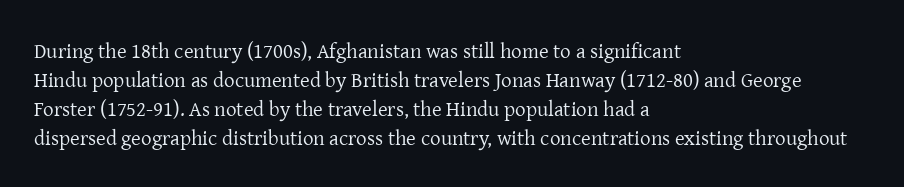
{"italic": "no", "bold": "no", "underline": "no", "align": "left", "line_spacing": "normal", "line_spacing_ratio": 1.38, "letter_spacing": "normal", "letter_spacing_em": 0.0, "glyph_px": 21}
